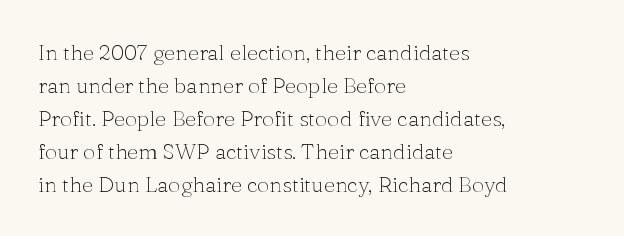
In terms of leading, this rendering sits right in the middle. Quick note: not italic, upright. Stems here are at most as thick as an everyday book face. Letter spacing: default.
